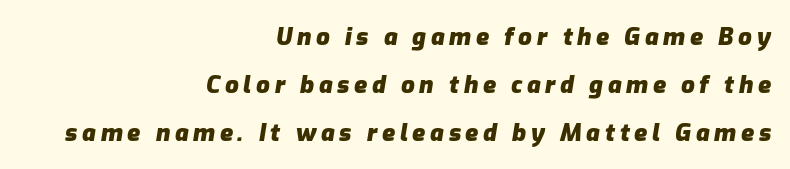
Q: Is the text bold? A: Yes.
Q: Is the text italic (slanted)? A: Yes, it leans right by about 9 degrees.
Q: Is the text underlined? A: No.
Q: How is the paragraph aligned? A: Right-aligned.
Q: Is the spacing between lines tight, normal or loose? A: Loose.
